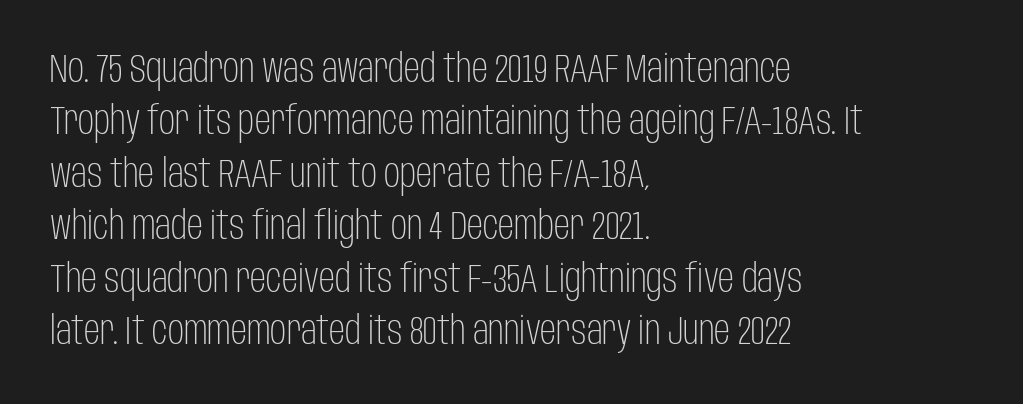
The image shows 40 px light, condensed sans-serif type, upright; set left-aligned, normal line spacing (1.31x), normal letter spacing, not underlined; low stroke contrast and a large x-height.
